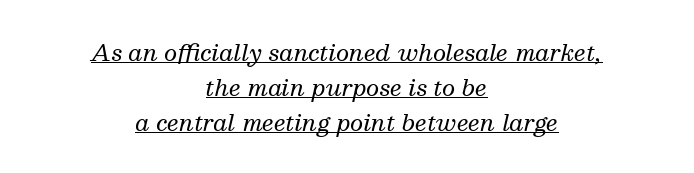
The image shows 23 px text type, italic (leaning right); set centered, normal line spacing (1.52x), normal letter spacing, underlined.
